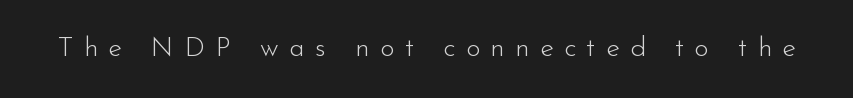
The image shows 28 px light sans-serif type, upright; set unusually wide letter spacing (+0.37 em), not underlined; low stroke contrast and a small x-height.
